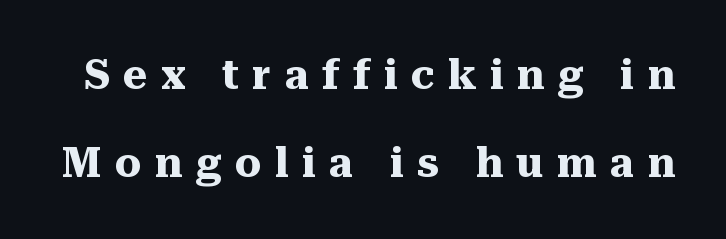
{"serif": "yes", "italic": "no", "bold": "yes", "weight": "heavy", "width": "normal", "stroke_contrast": "medium", "x_height": "medium", "monospaced": "no", "underline": "no", "line_spacing": "loose", "line_spacing_ratio": 2.15, "letter_spacing": "wide", "letter_spacing_em": 0.33, "glyph_px": 41}
